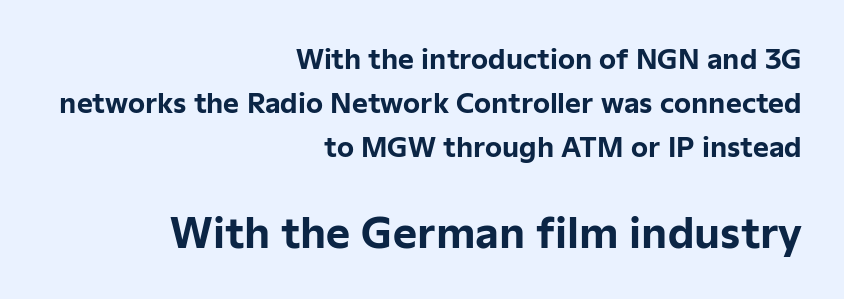
{"serif": "no", "italic": "no", "bold": "yes", "weight": "bold", "width": "normal", "stroke_contrast": "low", "x_height": "medium", "monospaced": "no", "underline": "no", "align": "right", "line_spacing": "normal", "line_spacing_ratio": 1.63, "letter_spacing": "normal", "letter_spacing_em": 0.0, "larger_block": "second", "size_ratio": 1.52, "glyph_px": 41}
